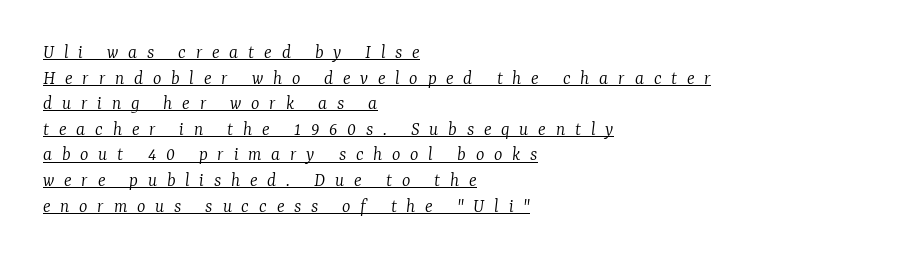
Q: Is the text bold? A: No.
Q: Is the text italic (slanted)? A: Yes, it leans right by about 7 degrees.
Q: Is the text underlined? A: Yes.
Q: How is the paragraph aligned? A: Left-aligned.
Q: Is the spacing between letters normal or unusually wide? A: Unusually wide.
Q: Is the spacing between lines tight, normal or loose? A: Normal.
